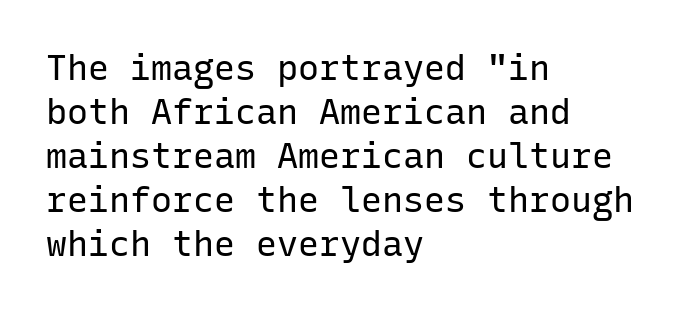
Q: Is the text bold? A: No.
Q: Is the text italic (slanted)? A: No, it is upright.
Q: Is the typeface a serif or a sans-serif typeface? A: Sans-serif.
Q: Is the text underlined? A: No.
Q: How is the paragraph aligned? A: Left-aligned.
Q: Is the spacing between letters normal or unusually wide? A: Normal.
Q: Is the spacing between lines tight, normal or loose? A: Normal.
Q: Width (condensed, normal, or wide)? A: Normal.
Q: Stroke contrast? A: Low.
Q: x-height? A: Medium.
Q: Monospaced? A: Yes.
